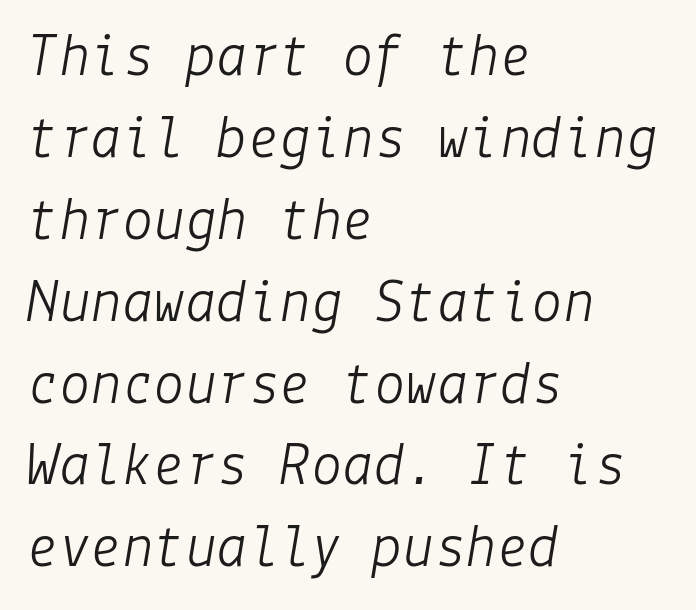
Q: Is the text bold? A: No.
Q: Is the text italic (slanted)? A: Yes, it leans right by about 9 degrees.
Q: Is the text underlined? A: No.
Q: How is the paragraph aligned? A: Left-aligned.
Q: Is the spacing between letters normal or unusually wide? A: Normal.
Q: Is the spacing between lines tight, normal or loose? A: Normal.
Q: Width (condensed, normal, or wide)? A: Normal.
Q: Stroke contrast? A: Low.
Q: x-height? A: Medium.
